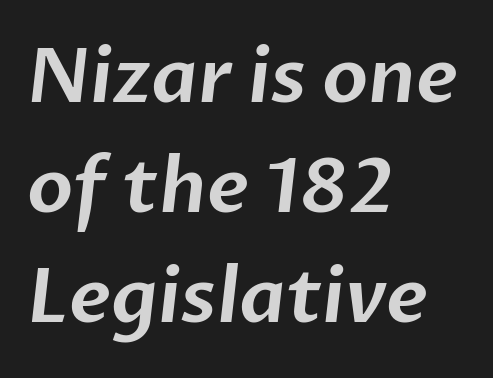
The image shows 75 px sans-serif type; set left-aligned, normal line spacing (1.47x), normal letter spacing, not underlined; low stroke contrast and a medium x-height.
